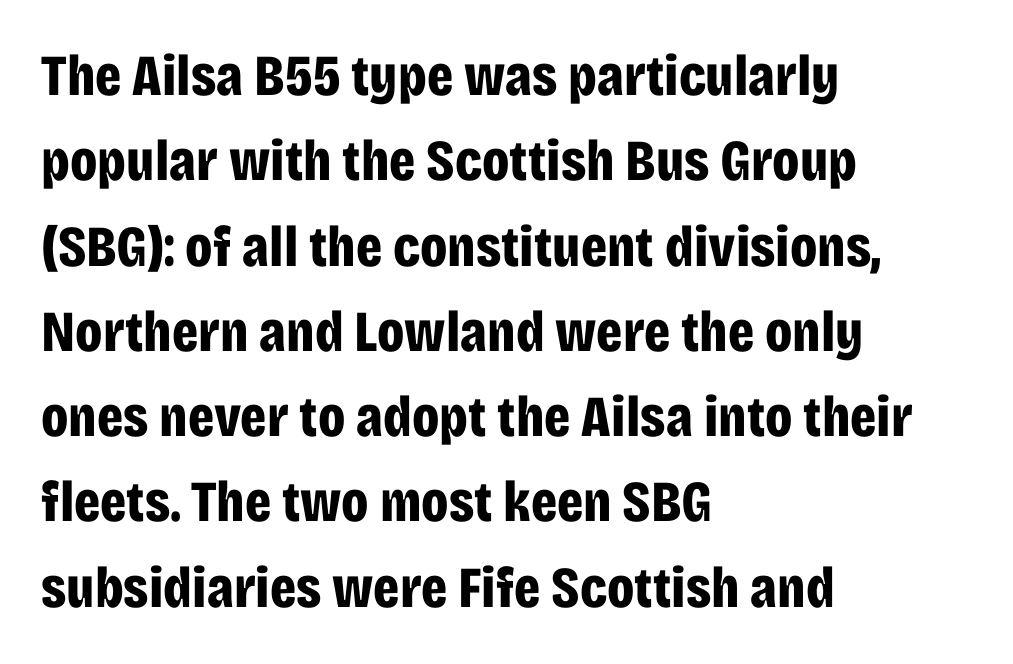
The image shows 58 px bold, condensed sans-serif type, upright; set left-aligned, normal line spacing (1.47x), normal letter spacing, not underlined; low stroke contrast and a large x-height.
